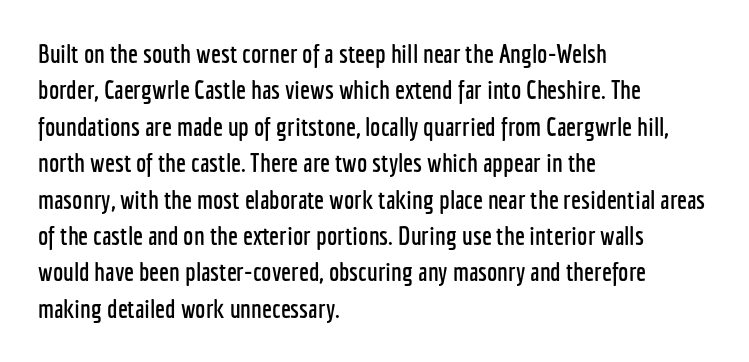
Each line starts at the same left margin while the right side varies. There is no visible air inserted between adjacent glyphs. Baseline-to-baseline distance is the conventional proportion of letter height. No italicization has been applied; the sample stays upright.
